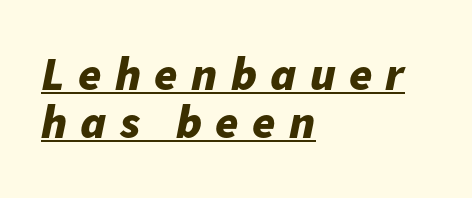
Q: Is the text bold? A: Yes.
Q: Is the text italic (slanted)? A: Yes, it leans right by about 11 degrees.
Q: Is the text underlined? A: Yes.
Q: How is the paragraph aligned? A: Left-aligned.
Q: Is the spacing between letters normal or unusually wide? A: Unusually wide.
Q: Is the spacing between lines tight, normal or loose? A: Tight.
Q: Width (condensed, normal, or wide)? A: Normal.
Q: Stroke contrast? A: Low.
Q: x-height? A: Medium.
Q: Monospaced? A: No.
